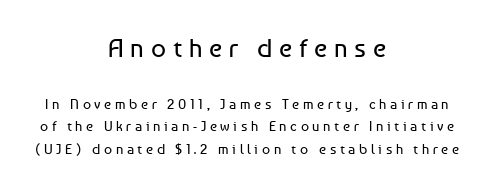
{"italic": "no", "bold": "no", "underline": "no", "align": "center", "line_spacing": "normal", "line_spacing_ratio": 1.61, "letter_spacing": "wide", "letter_spacing_em": 0.26, "larger_block": "first", "size_ratio": 1.86, "glyph_px": 26}
